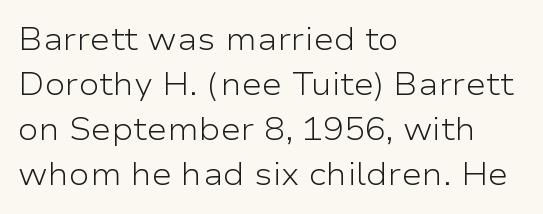
{"serif": "no", "italic": "no", "bold": "no", "weight": "light", "width": "wide", "stroke_contrast": "low", "x_height": "medium", "monospaced": "no", "underline": "no", "align": "left", "line_spacing": "normal", "line_spacing_ratio": 1.45, "letter_spacing": "normal", "letter_spacing_em": 0.0, "glyph_px": 31}
